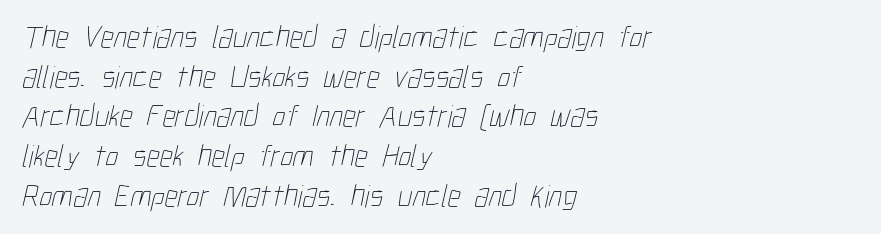
Words float on clear page, feet unadorned. Each word holds together tightly as a unit, with standard inter-letter gaps. Think of a printed novel: that variable character pitch is what you see here. Weight: not bold — regular or lighter.
